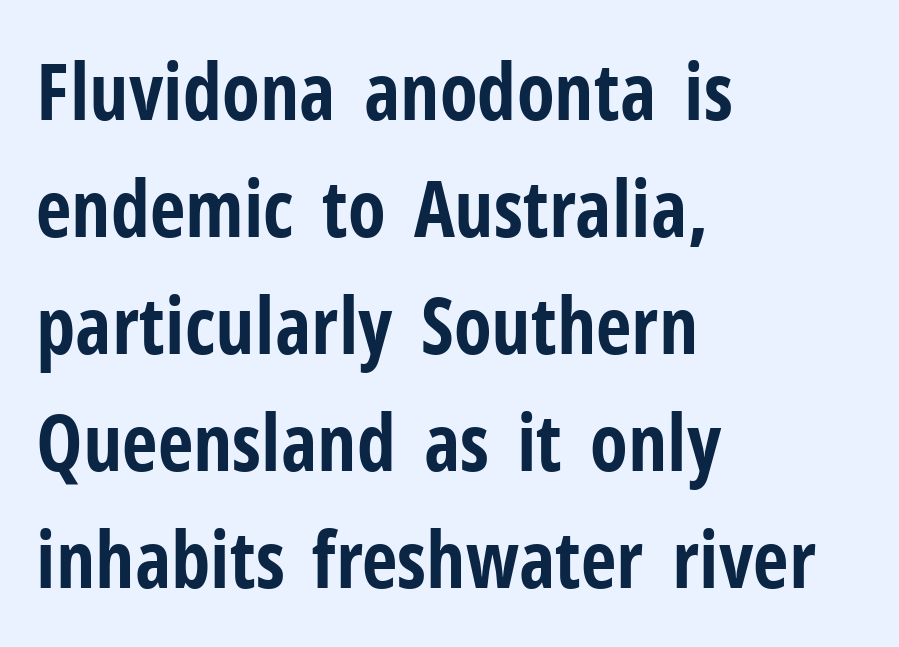
{"serif": "no", "italic": "no", "bold": "yes", "weight": "bold", "width": "condensed", "stroke_contrast": "low", "x_height": "medium", "monospaced": "no", "underline": "no", "align": "left", "line_spacing": "normal", "line_spacing_ratio": 1.5, "letter_spacing": "normal", "letter_spacing_em": 0.0, "glyph_px": 78}
